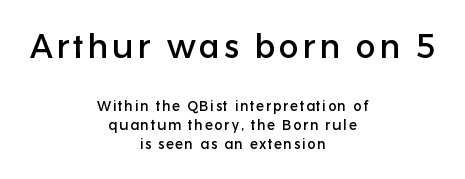
The designer gave the opening block more size than the closing block. The specimen omits any rule beneath the text block's lines. Characters remain perfectly vertical along every line. Do the characters align in a grid? No, the font is proportional.
